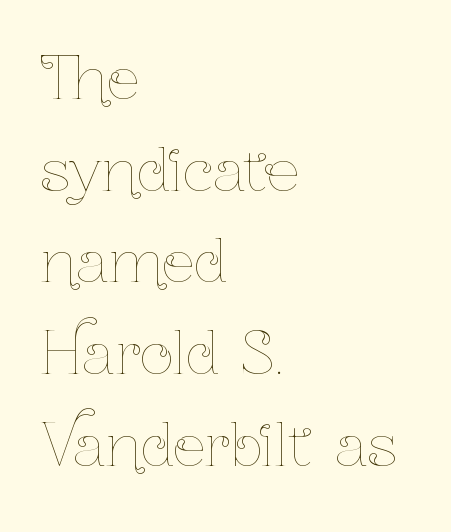
Do the characters align in a grid? No, the font is proportional. Each line starts at the same left margin while the right side varies. A typesetter would mark this as roman, not italic. The face used here is rendered with its standard letterfit. Interline gaps are of average width in this sample.
